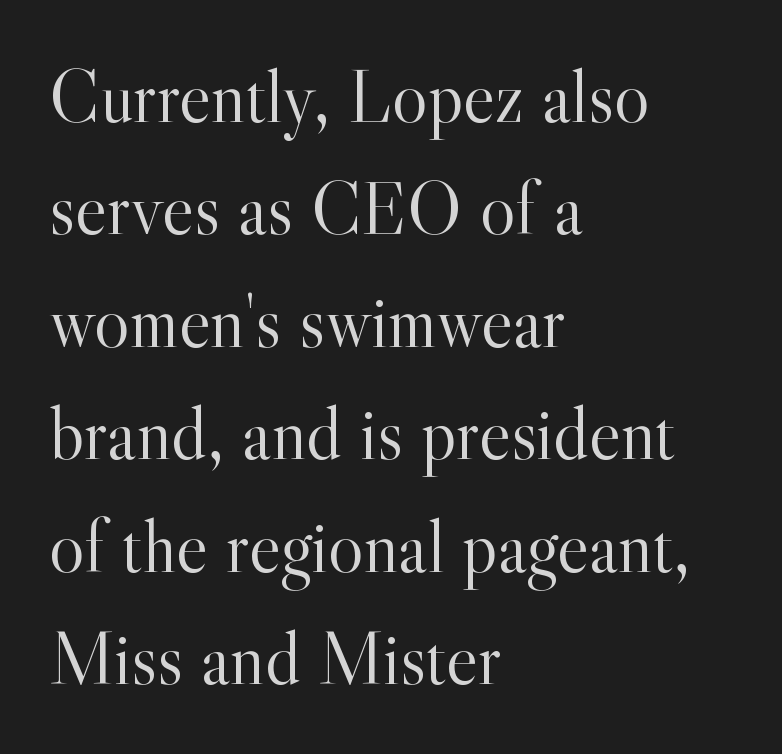
Q: Is the text bold? A: No.
Q: Is the text italic (slanted)? A: No, it is upright.
Q: Is the typeface a serif or a sans-serif typeface? A: Serif.
Q: Is the text underlined? A: No.
Q: How is the paragraph aligned? A: Left-aligned.
Q: Is the spacing between letters normal or unusually wide? A: Normal.
Q: Is the spacing between lines tight, normal or loose? A: Normal.
Q: Width (condensed, normal, or wide)? A: Normal.
Q: x-height? A: Small.
Q: Monospaced? A: No.
